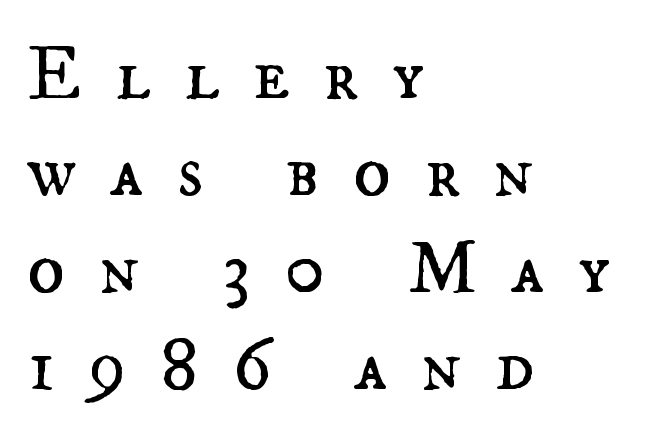
Q: Is the text bold? A: No.
Q: Is the text italic (slanted)? A: No, it is upright.
Q: Is the text underlined? A: No.
Q: How is the paragraph aligned? A: Left-aligned.
Q: Is the spacing between letters normal or unusually wide? A: Unusually wide.
Q: Is the spacing between lines tight, normal or loose? A: Normal.
Q: Width (condensed, normal, or wide)? A: Normal.
Q: Stroke contrast? A: Medium.
Q: x-height? A: Small.
Q: Monospaced? A: No.
